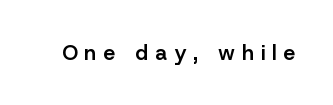
Q: Is the text bold? A: Semi-bold.
Q: Is the text italic (slanted)? A: No, it is upright.
Q: Is the text underlined? A: No.
Q: Is the spacing between letters normal or unusually wide? A: Unusually wide.
